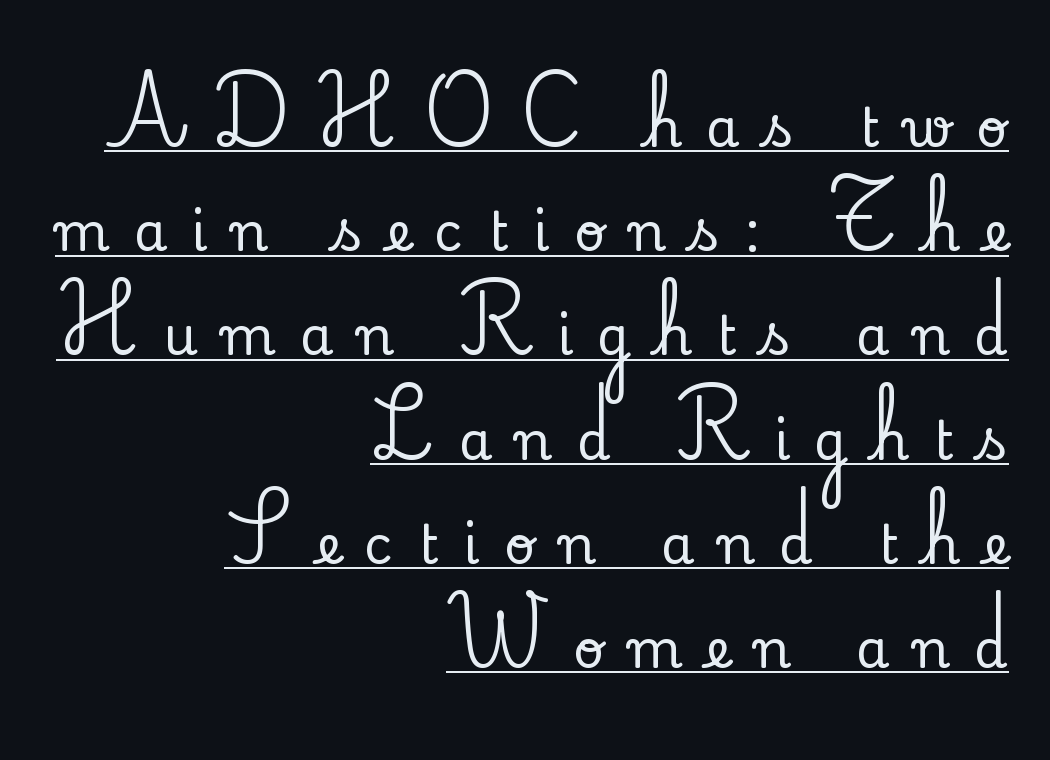
Q: Is the text italic (slanted)? A: No, it is upright.
Q: Is the typeface a serif or a sans-serif typeface? A: Serif.
Q: Is the text underlined? A: Yes.
Q: How is the paragraph aligned? A: Right-aligned.
Q: Is the spacing between letters normal or unusually wide? A: Unusually wide.
Q: Is the spacing between lines tight, normal or loose? A: Loose.
Q: Width (condensed, normal, or wide)? A: Normal.
Q: Stroke contrast? A: Low.
Q: x-height? A: Small.
Q: Monospaced? A: No.
